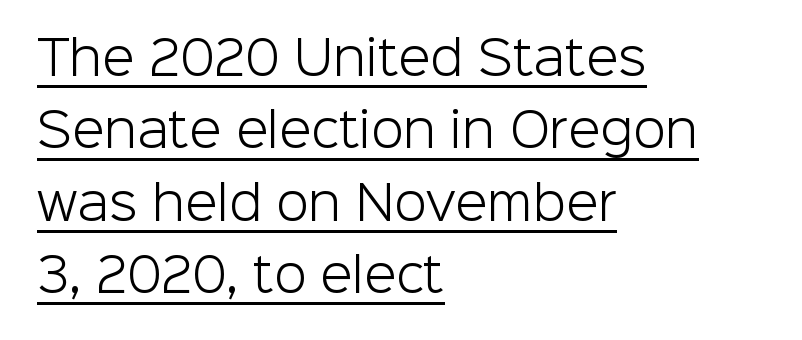
This sample carries an underscore along the baseline area. Notice how the passage keeps a crisp vertical edge on the left only. Does the type have serifs? No, each stem ends abruptly. Posture: vertical. A typesetter would call this proportional, since set widths differ per character. The face used here is rendered with its standard letterfit.
